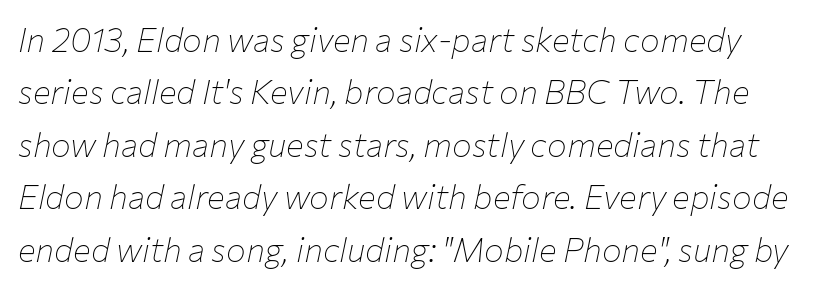
{"italic": "yes", "lean": "right", "slant_degrees": 12, "bold": "no", "weight": "thin", "width": "normal", "stroke_contrast": "low", "x_height": "medium", "monospaced": "no", "underline": "no", "line_spacing": "normal", "line_spacing_ratio": 1.59, "letter_spacing": "normal", "letter_spacing_em": 0.0, "glyph_px": 33}
